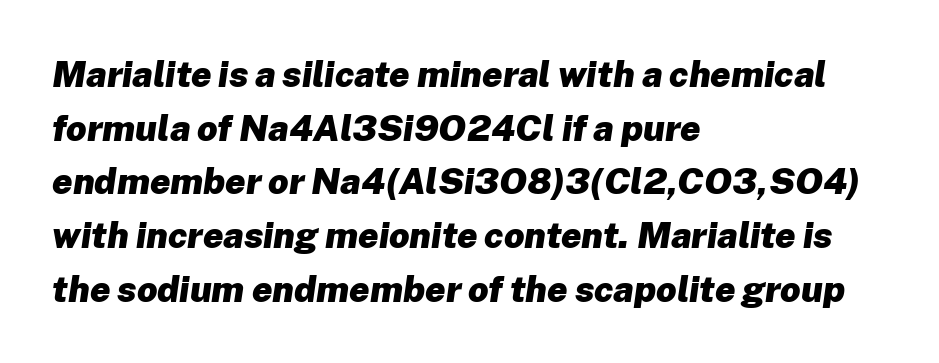
{"italic": "yes", "lean": "right", "slant_degrees": 8, "bold": "yes", "weight": "heavy", "width": "normal", "stroke_contrast": "low", "x_height": "medium", "monospaced": "no", "underline": "no", "align": "left", "line_spacing": "normal", "line_spacing_ratio": 1.49, "letter_spacing": "normal", "letter_spacing_em": 0.0, "glyph_px": 36}
